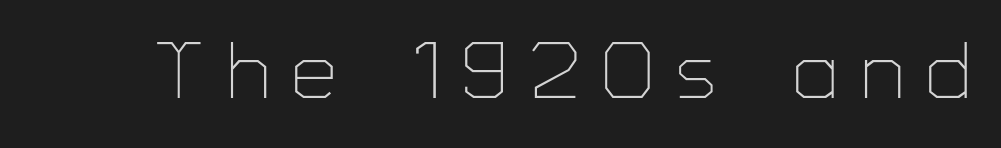
Ink coverage per letter is moderate at most. The space directly below the letters is spotless. Is there any slant? The stems are plumb. The letters advance in unequal steps, a hallmark of proportional type. Substantial extra tracking has been applied to these lines. Observe the absence of serifs on each vertical stroke in this sample.
